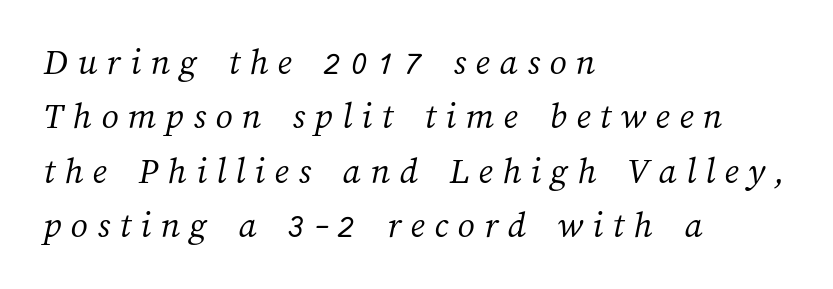
Q: Is the text bold? A: No.
Q: Is the text underlined? A: No.
Q: How is the paragraph aligned? A: Left-aligned.
Q: Is the spacing between letters normal or unusually wide? A: Unusually wide.
Q: Is the spacing between lines tight, normal or loose? A: Normal.
Q: Width (condensed, normal, or wide)? A: Normal.
Q: Stroke contrast? A: Medium.
Q: x-height? A: Medium.
Q: Monospaced? A: No.
